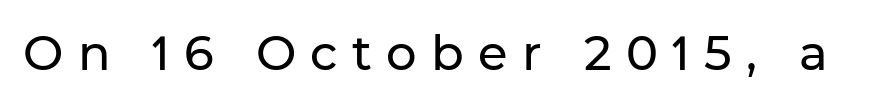
Q: Is the text italic (slanted)? A: No, it is upright.
Q: Is the typeface a serif or a sans-serif typeface? A: Sans-serif.
Q: Is the text underlined? A: No.
Q: Is the spacing between letters normal or unusually wide? A: Unusually wide.
Q: Width (condensed, normal, or wide)? A: Normal.
Q: Stroke contrast? A: Low.
Q: x-height? A: Medium.
Q: Monospaced? A: No.
